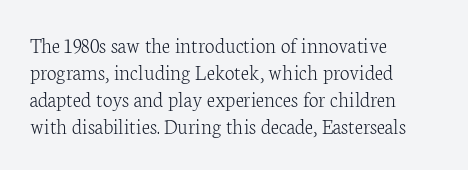
{"italic": "no", "bold": "no", "underline": "no", "align": "left", "line_spacing_ratio": 1.22, "letter_spacing": "normal", "letter_spacing_em": 0.0, "glyph_px": 22}
